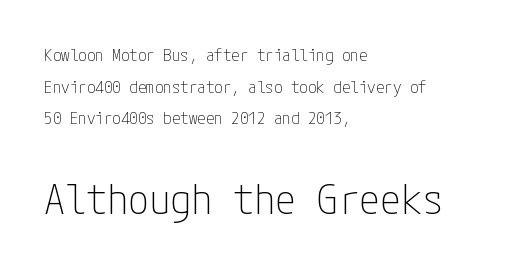
Q: Is the text bold? A: No.
Q: Is the text italic (slanted)? A: No, it is upright.
Q: Is the typeface a serif or a sans-serif typeface? A: Sans-serif.
Q: Is the text underlined? A: No.
Q: How is the paragraph aligned? A: Left-aligned.
Q: Is the spacing between letters normal or unusually wide? A: Normal.
Q: Which block of text is set in a larger size, the first (top) or the second (bottom)? A: The second (bottom) one.
Q: Width (condensed, normal, or wide)? A: Condensed.
Q: Stroke contrast? A: Low.
Q: x-height? A: Medium.
